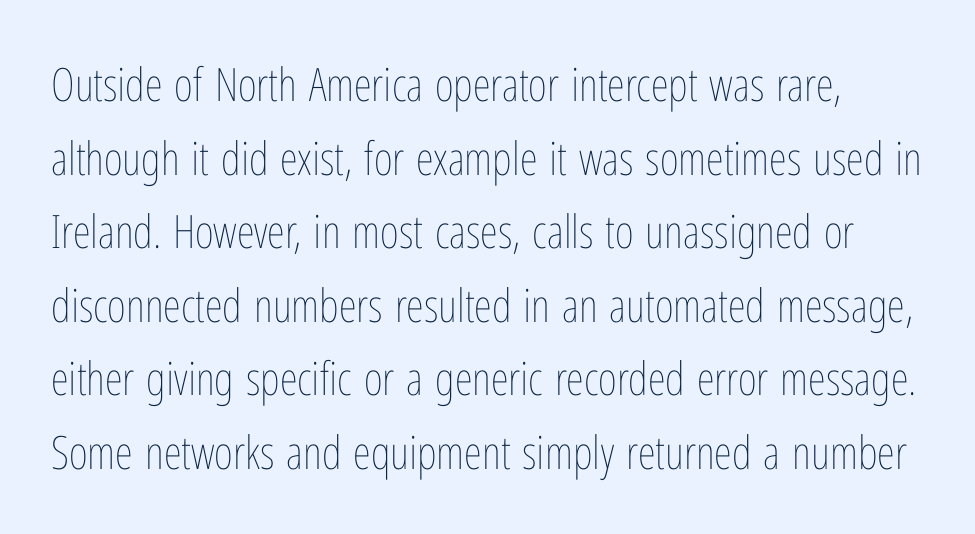
Summary of weight: not heavy and not bold. This block has exactly the height ordinary leading produces. Nope, not italic — everything's standing straight. Words appear dense and cohesive because spacing is normal. Honestly, there is no underline to notice here at all.
